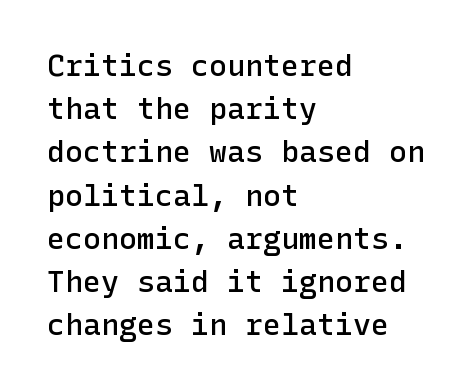
Posture: upright roman. Is this a sans? Yes — the strokes have no serifs. A typesetter would call this leading conventional body-copy spacing. If you drew a ruler down the left edge, every line would touch it.
